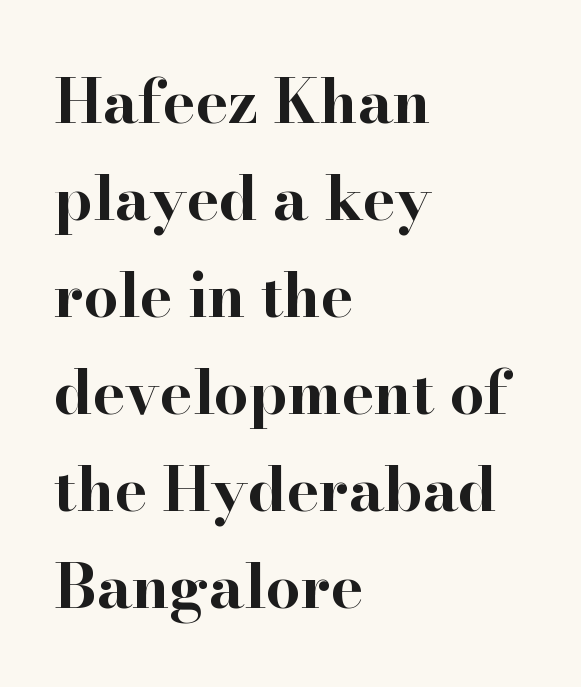
The image shows 61 px bold, wide serif type, upright; set left-aligned, normal line spacing (1.59x), normal letter spacing, not underlined; high stroke contrast and a small x-height.
